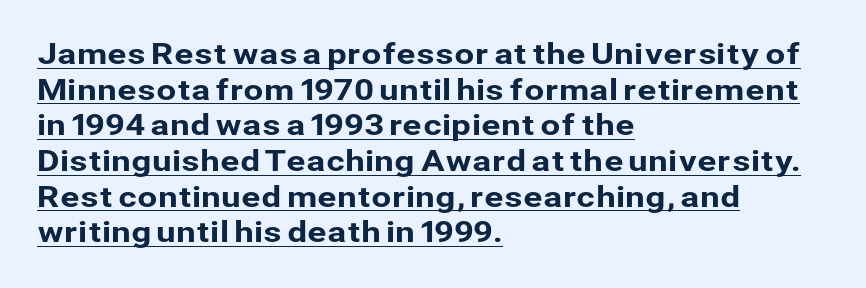
Q: Is the text italic (slanted)? A: No, it is upright.
Q: Is the typeface a serif or a sans-serif typeface? A: Sans-serif.
Q: Is the text underlined? A: Yes.
Q: How is the paragraph aligned? A: Left-aligned.
Q: Is the spacing between letters normal or unusually wide? A: Normal.
Q: Width (condensed, normal, or wide)? A: Normal.
Q: Stroke contrast? A: Low.
Q: x-height? A: Medium.
Q: Monospaced? A: No.
